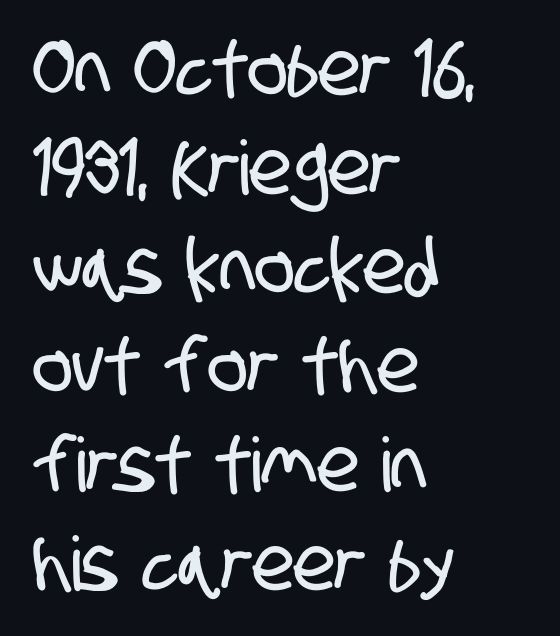
The image shows 75 px condensed sans-serif type; set left-aligned, normal line spacing (1.32x), normal letter spacing, not underlined; low stroke contrast and a large x-height.
